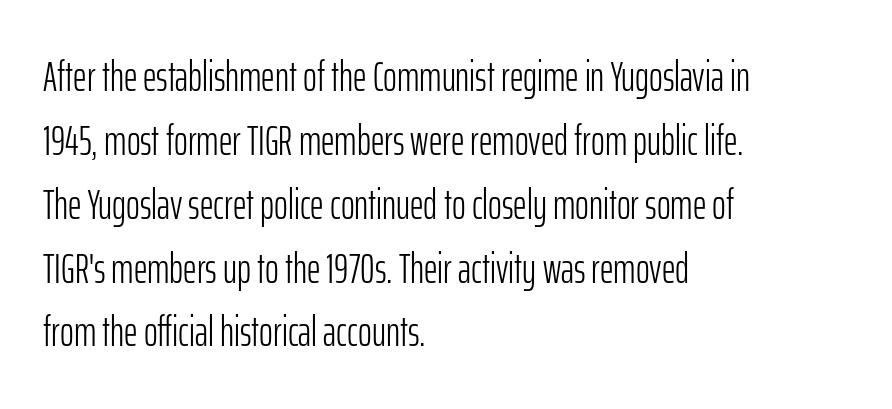
Q: Is the text bold? A: No.
Q: Is the text italic (slanted)? A: No, it is upright.
Q: Is the typeface a serif or a sans-serif typeface? A: Sans-serif.
Q: Is the text underlined? A: No.
Q: How is the paragraph aligned? A: Left-aligned.
Q: Is the spacing between letters normal or unusually wide? A: Normal.
Q: Is the spacing between lines tight, normal or loose? A: Normal.
Q: Width (condensed, normal, or wide)? A: Condensed.
Q: Stroke contrast? A: Low.
Q: x-height? A: Medium.
Q: Monospaced? A: No.
